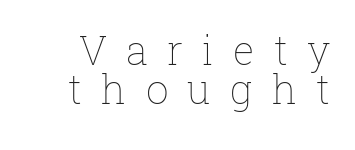
Q: Is the text bold? A: No.
Q: Is the text italic (slanted)? A: No, it is upright.
Q: Is the text underlined? A: No.
Q: Is the spacing between letters normal or unusually wide? A: Unusually wide.
Q: Is the spacing between lines tight, normal or loose? A: Tight.
Q: Width (condensed, normal, or wide)? A: Normal.
Q: Stroke contrast? A: Low.
Q: x-height? A: Medium.
Q: Monospaced? A: No.
